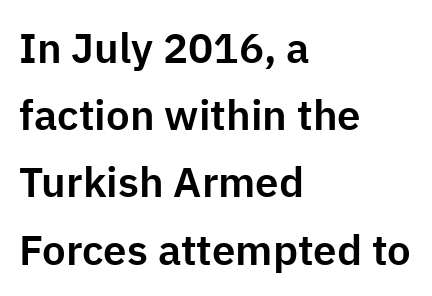
The words here are not underlined. Examine the stroke ends and you'll find no serifs. The rendering anchors every line to the left-hand side. Notice how descenders clear the ascenders below comfortably — that's standard leading. Varying glyph widths throughout — classic text-font behaviour. The typography opts for an upright posture over an oblique one.
